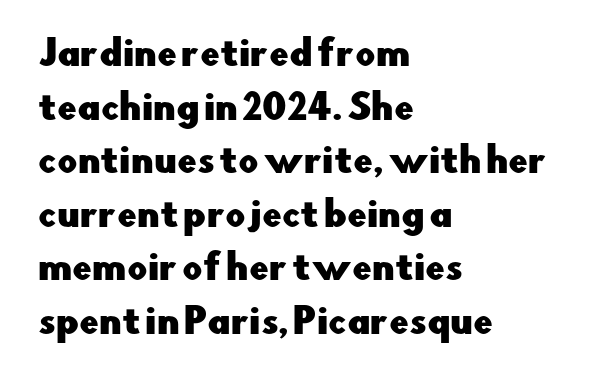
{"serif": "no", "italic": "no", "width": "normal", "stroke_contrast": "low", "x_height": "small", "monospaced": "no", "underline": "no", "align": "left", "line_spacing": "normal", "line_spacing_ratio": 1.53, "letter_spacing": "normal", "letter_spacing_em": 0.0, "glyph_px": 35}
